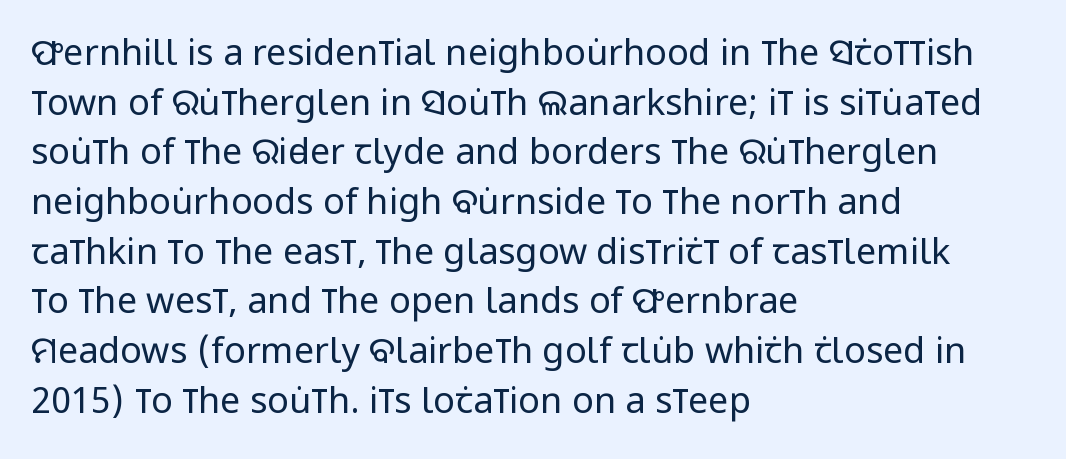
Q: Is the text bold? A: No.
Q: Is the text italic (slanted)? A: No, it is upright.
Q: Is the typeface a serif or a sans-serif typeface? A: Sans-serif.
Q: Is the text underlined? A: No.
Q: How is the paragraph aligned? A: Left-aligned.
Q: Is the spacing between letters normal or unusually wide? A: Normal.
Q: Is the spacing between lines tight, normal or loose? A: Normal.
Q: Width (condensed, normal, or wide)? A: Condensed.
Q: Stroke contrast? A: Low.
Q: x-height? A: Large.
Q: Monospaced? A: No.
